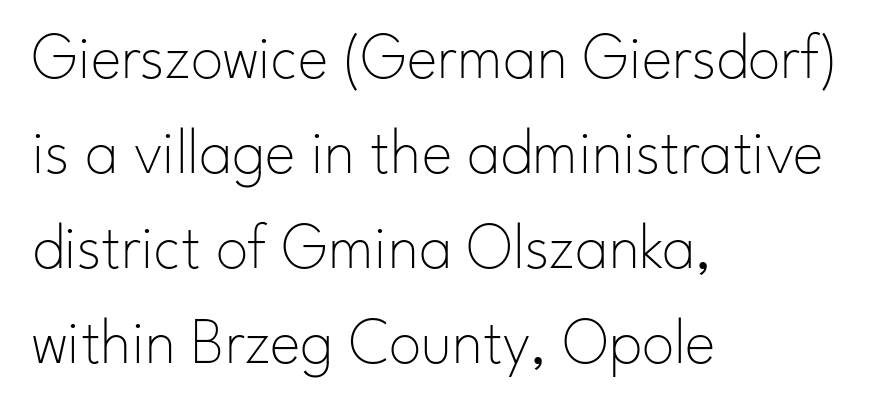
{"serif": "no", "italic": "no", "bold": "no", "weight": "thin", "width": "normal", "stroke_contrast": "low", "x_height": "small", "monospaced": "no", "underline": "no", "align": "left", "line_spacing": "normal", "line_spacing_ratio": 1.46, "letter_spacing": "normal", "letter_spacing_em": 0.0, "glyph_px": 65}
